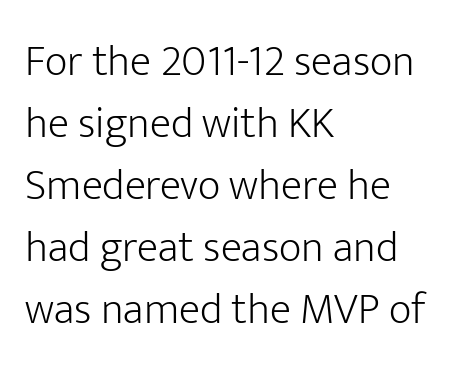
{"serif": "no", "italic": "no", "bold": "no", "weight": "light", "width": "normal", "stroke_contrast": "low", "x_height": "medium", "monospaced": "no", "underline": "no", "align": "left", "line_spacing": "normal", "line_spacing_ratio": 1.41, "letter_spacing": "normal", "letter_spacing_em": 0.0, "glyph_px": 44}
